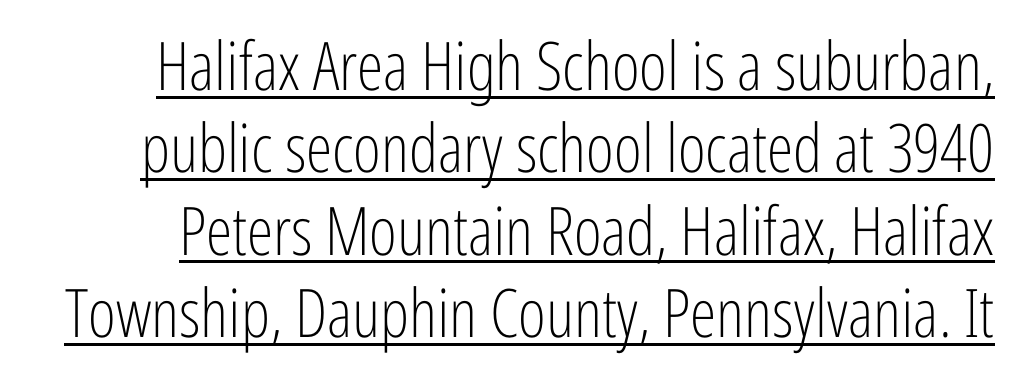
Q: Is the text bold? A: No.
Q: Is the text italic (slanted)? A: No, it is upright.
Q: Is the typeface a serif or a sans-serif typeface? A: Sans-serif.
Q: Is the text underlined? A: Yes.
Q: Is the spacing between letters normal or unusually wide? A: Normal.
Q: Width (condensed, normal, or wide)? A: Condensed.
Q: Stroke contrast? A: Low.
Q: x-height? A: Medium.
Q: Monospaced? A: No.
